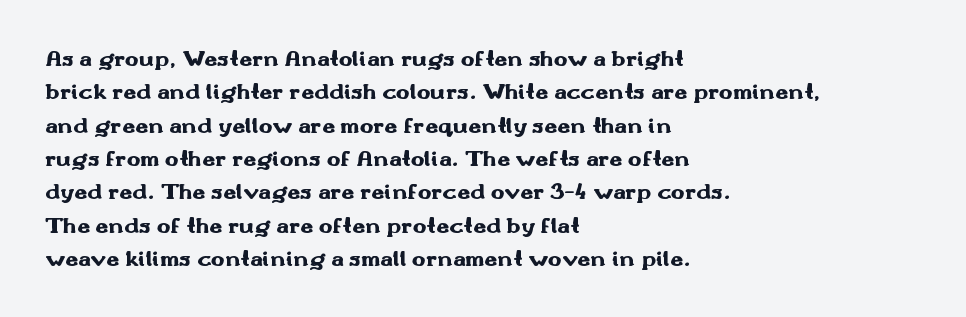
Every letter is thick-stroked: bold, no question. The space directly below the letters is spotless. How would I describe the line gaps? Plain and ordinary. A classic flush-left, rag-right setting is used for this passage. The specimen reads as upright at a glance.
